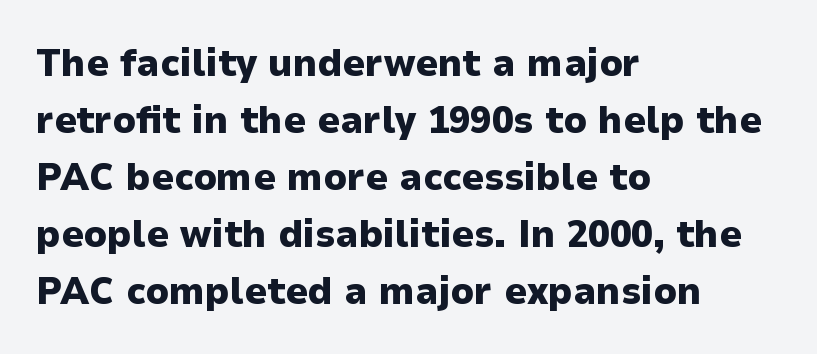
The image shows 39 px heavy sans-serif type, upright; set left-aligned, normal line spacing (1.46x), normal letter spacing, not underlined; low stroke contrast and a medium x-height.
